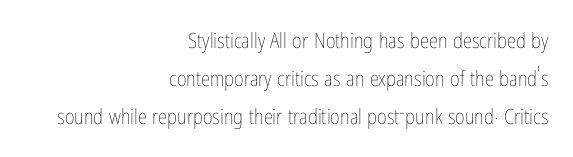
{"italic": "no", "bold": "no", "underline": "no", "align": "right", "line_spacing_ratio": 1.81, "letter_spacing": "normal", "letter_spacing_em": 0.0, "glyph_px": 21}
